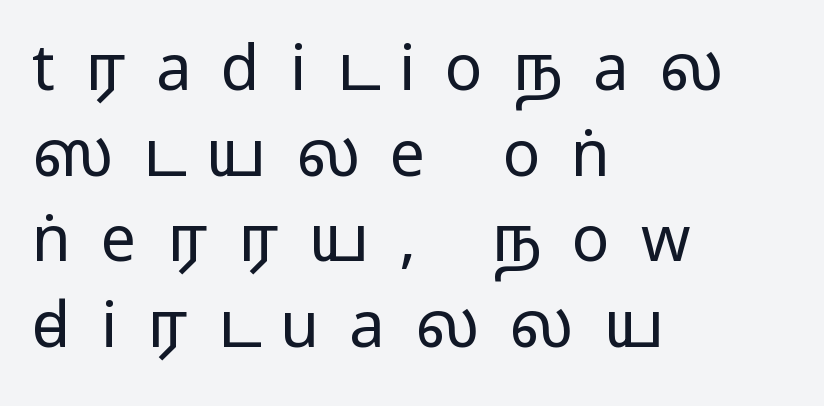
The image shows 63 px wide sans-serif type, upright; set left-aligned, normal line spacing (1.36x), unusually wide letter spacing (+0.48 em), not underlined; medium stroke contrast.
